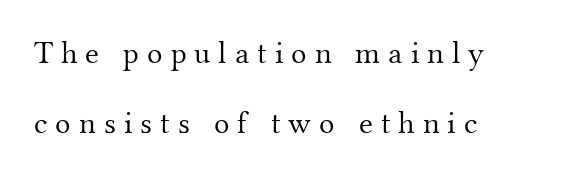
This is roman type, the default non-slanted kind. The rendering uses natural spacing where letterforms have individual widths. Summary of weight: not heavy and not bold. Each line starts at the same left margin while the right side varies.
